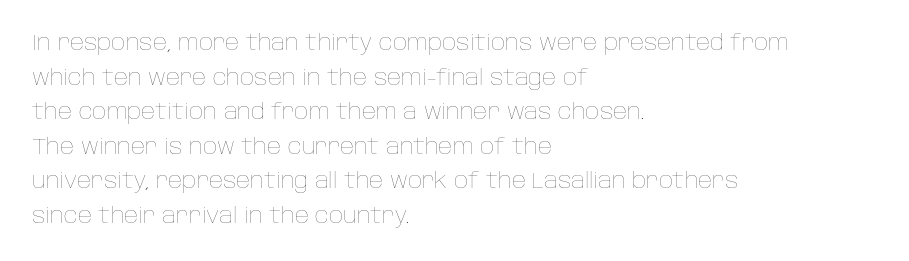
Q: Is the text bold? A: No.
Q: Is the text italic (slanted)? A: No, it is upright.
Q: Is the text underlined? A: No.
Q: How is the paragraph aligned? A: Left-aligned.
Q: Is the spacing between letters normal or unusually wide? A: Normal.
Q: Is the spacing between lines tight, normal or loose? A: Normal.
